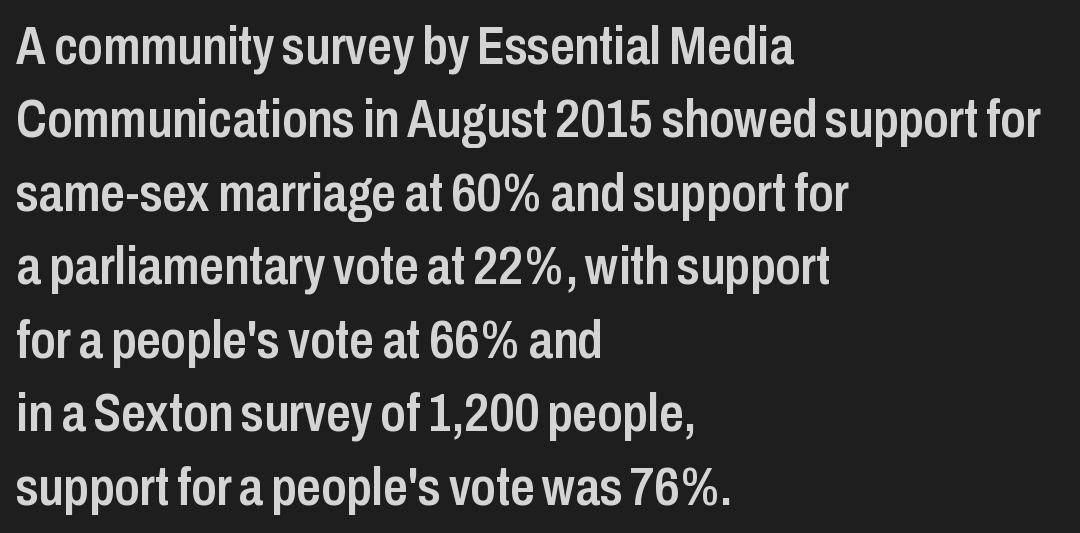
The letters sit at their default tracking, neither squeezed nor spread. When letters stand straight like this, we call the style roman or upright. The rag falls on the right side of this text block. Do the characters align in a grid? No, the font is proportional. Is the type bold? Partly — it's a semibold, heavier than regular but not fully bold.
